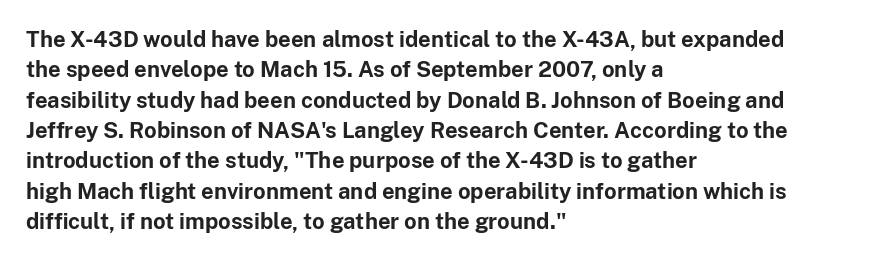
{"italic": "no", "bold": "yes", "underline": "no", "align": "left", "line_spacing": "normal", "line_spacing_ratio": 1.38, "letter_spacing": "normal", "letter_spacing_em": 0.0, "glyph_px": 22}
